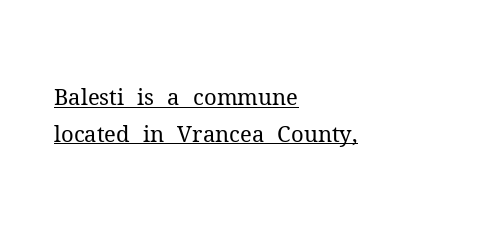
The image shows 22 px text type, upright; set left-aligned, normal line spacing (1.66x), normal letter spacing, underlined.
